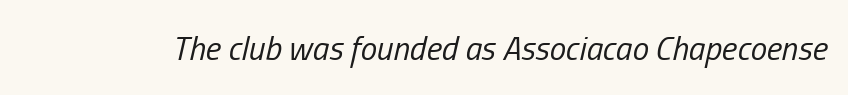
The image shows 33 px regular-weight, condensed type, italic (leaning right); set normal letter spacing, not underlined; low stroke contrast and a medium x-height.
